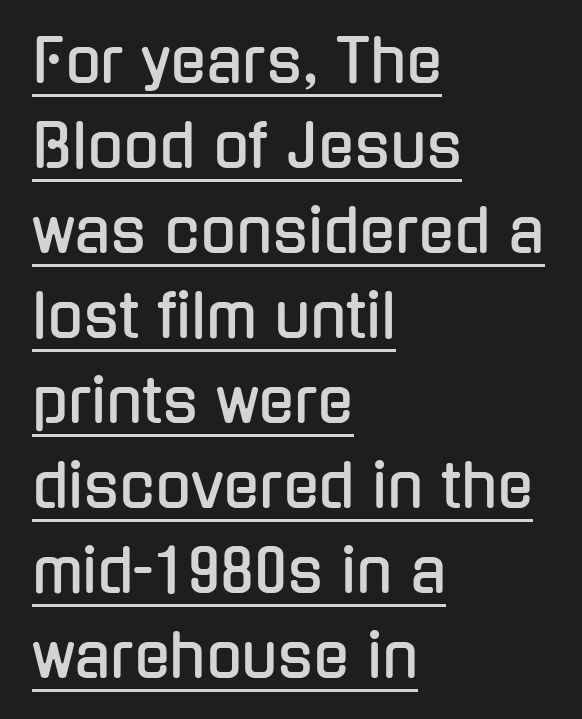
{"serif": "no", "italic": "no", "width": "condensed", "stroke_contrast": "low", "x_height": "medium", "monospaced": "no", "underline": "yes", "align": "left", "line_spacing": "normal", "line_spacing_ratio": 1.44, "letter_spacing": "normal", "letter_spacing_em": 0.0, "glyph_px": 59}
